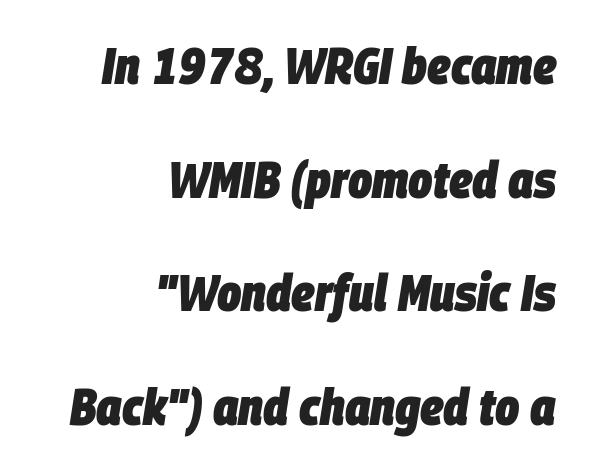
The block of text is sparse from top to bottom, with ample space between rows. A student would call this right alignment; a typographer would say flush right, rag left. These lines were composed using italics. You could call the tracking neutral — neither tight nor loose. Each row of text sits above clean, open space.
